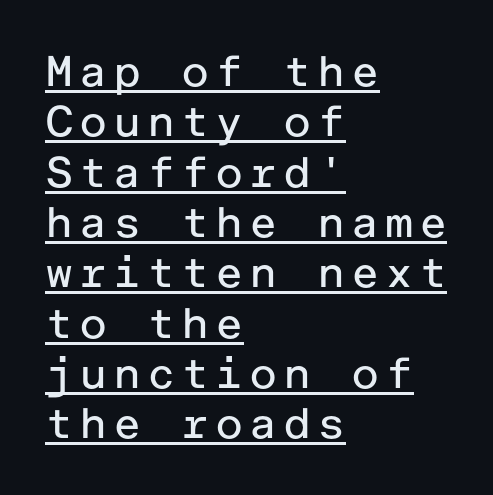
Typographically, this falls in the sans-serif category. Ascenders rise straight up at ninety degrees. The rendering uses the underline text-decoration. Caption: face not bold, strokes unweighted. Typeset ragged right — the left edge is the straight one.
